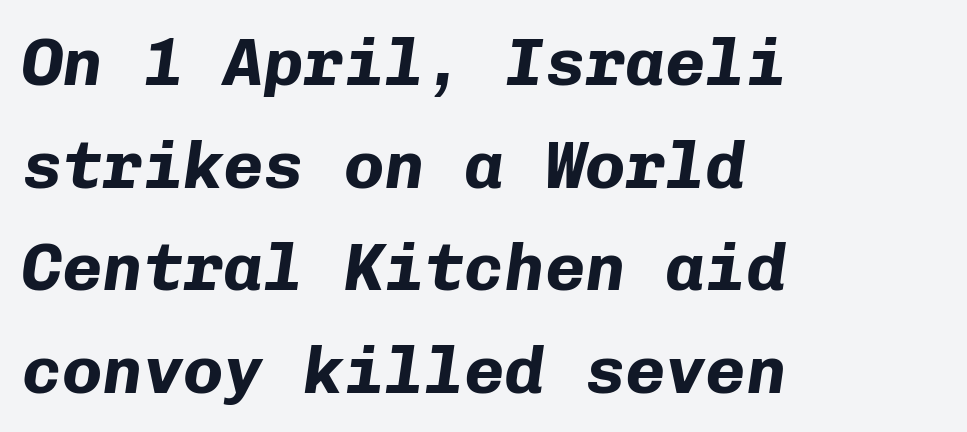
The image shows 67 px bold type, italic (leaning right), monospaced; set left-aligned, normal line spacing (1.53x), normal letter spacing, not underlined; low stroke contrast and a medium x-height.
